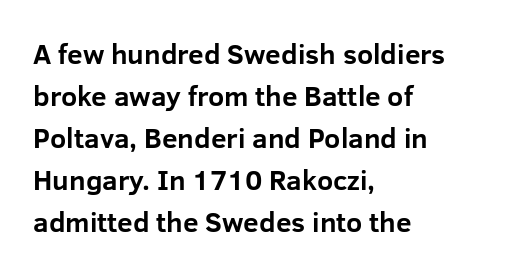
The baseline area is clear. In terms of letterspacing, this is plain default setting. Short and long lines alike share a common starting point at left. This block has exactly the height ordinary leading produces. Posture: vertical.
